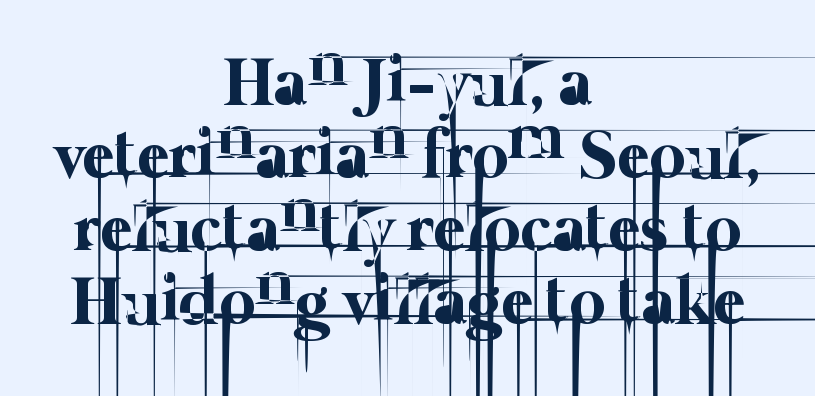
Baseline-to-baseline distance is barely more than the letter height. Each row of text sits above clean, open space. Proportional: the letters do not fall into vertical columns. These lines are centered, leaving both edges ragged. Weight class: somewhere from thin through regular. These lines keep a tight, regular rhythm from letter to letter.
